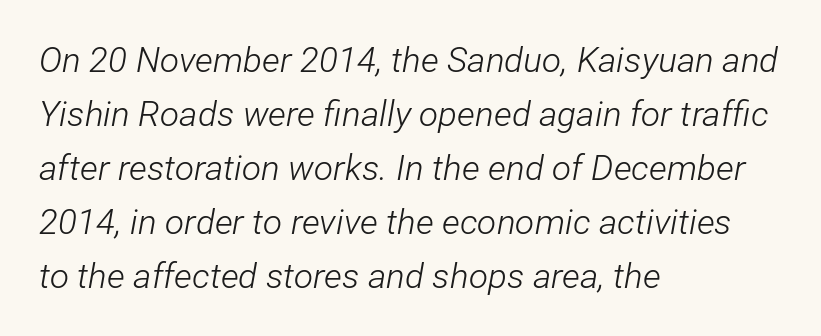
Q: Is the text bold? A: No.
Q: Is the text italic (slanted)? A: Yes, it leans right by about 12 degrees.
Q: Is the text underlined? A: No.
Q: How is the paragraph aligned? A: Left-aligned.
Q: Is the spacing between letters normal or unusually wide? A: Normal.
Q: Is the spacing between lines tight, normal or loose? A: Normal.
Q: Width (condensed, normal, or wide)? A: Condensed.
Q: Stroke contrast? A: Low.
Q: x-height? A: Medium.
Q: Monospaced? A: No.
